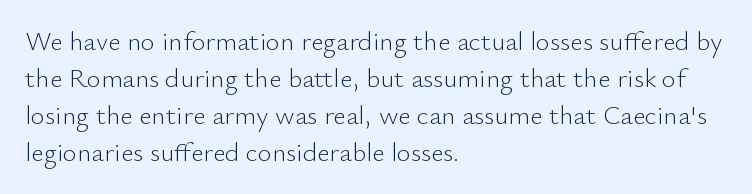
The image shows 27 px text type, upright; set left-aligned, normal line spacing (1.37x), normal letter spacing, not underlined.
